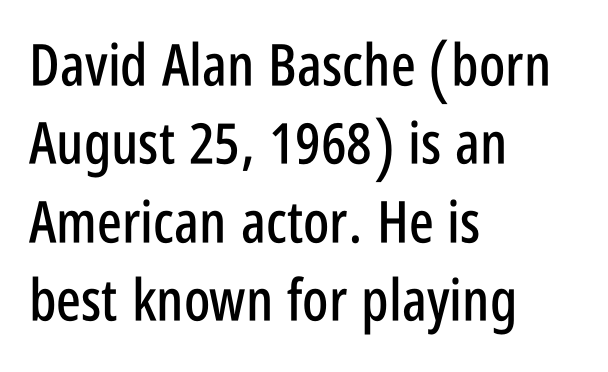
Q: Is the text italic (slanted)? A: No, it is upright.
Q: Is the typeface a serif or a sans-serif typeface? A: Sans-serif.
Q: Is the text underlined? A: No.
Q: How is the paragraph aligned? A: Left-aligned.
Q: Is the spacing between letters normal or unusually wide? A: Normal.
Q: Is the spacing between lines tight, normal or loose? A: Normal.
Q: Width (condensed, normal, or wide)? A: Condensed.
Q: Stroke contrast? A: Low.
Q: x-height? A: Large.
Q: Monospaced? A: No.
